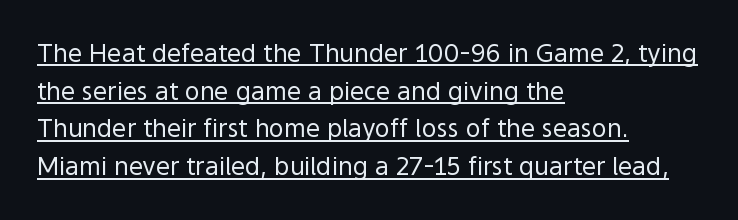
Q: Is the text bold? A: No.
Q: Is the text italic (slanted)? A: No, it is upright.
Q: Is the text underlined? A: Yes.
Q: How is the paragraph aligned? A: Left-aligned.
Q: Is the spacing between letters normal or unusually wide? A: Normal.
Q: Is the spacing between lines tight, normal or loose? A: Normal.
